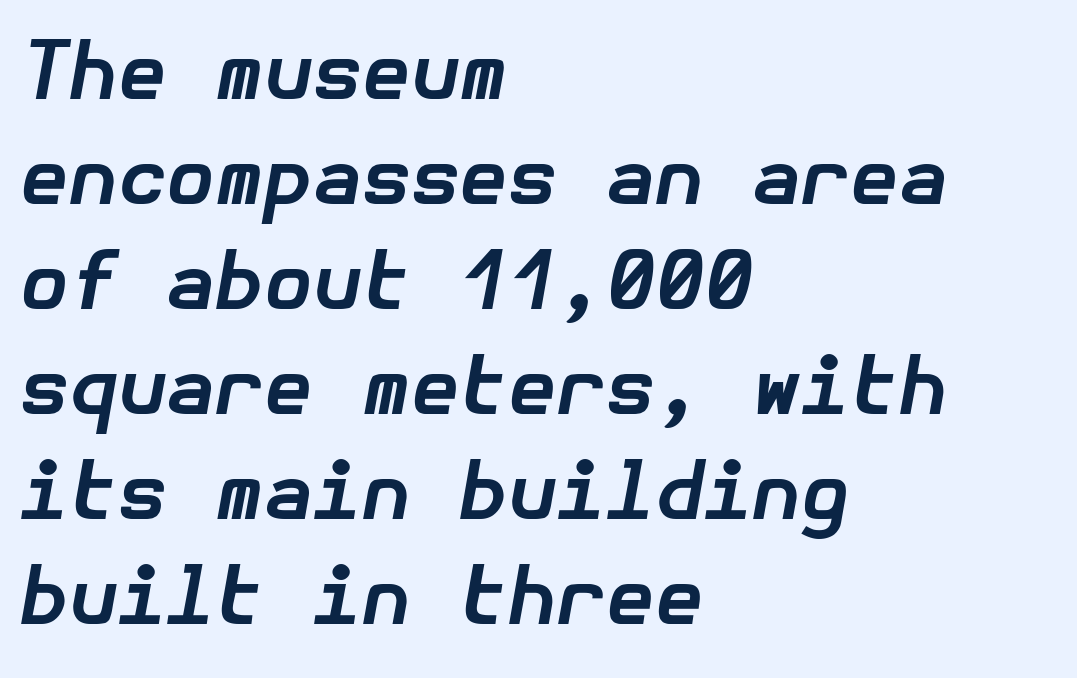
{"italic": "yes", "lean": "right", "slant_degrees": 10, "bold": "yes", "weight": "bold", "width": "normal", "stroke_contrast": "low", "x_height": "medium", "underline": "no", "align": "left", "line_spacing": "normal", "line_spacing_ratio": 1.33, "letter_spacing": "normal", "letter_spacing_em": 0.0, "glyph_px": 79}
